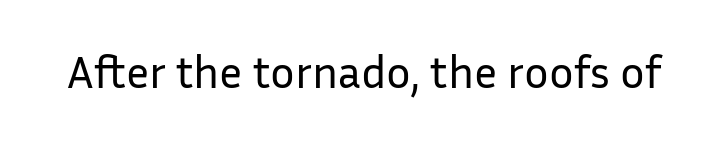
Q: Is the text bold? A: No.
Q: Is the text italic (slanted)? A: No, it is upright.
Q: Is the typeface a serif or a sans-serif typeface? A: Sans-serif.
Q: Is the text underlined? A: No.
Q: Is the spacing between letters normal or unusually wide? A: Normal.
Q: Width (condensed, normal, or wide)? A: Normal.
Q: Stroke contrast? A: Low.
Q: x-height? A: Medium.
Q: Monospaced? A: No.
